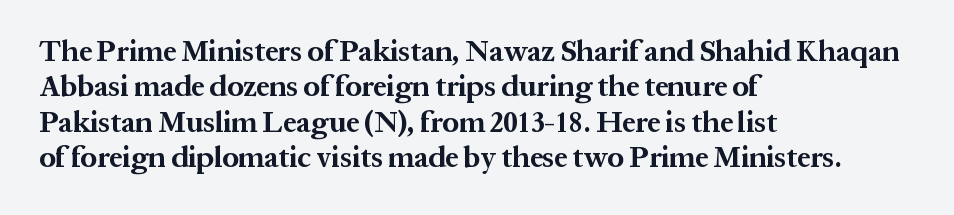
{"serif": "yes", "italic": "no", "bold": "yes", "weight": "bold", "width": "normal", "stroke_contrast": "medium", "x_height": "medium", "monospaced": "no", "underline": "no", "align": "left", "line_spacing_ratio": 1.22, "letter_spacing": "normal", "letter_spacing_em": 0.0, "glyph_px": 29}
